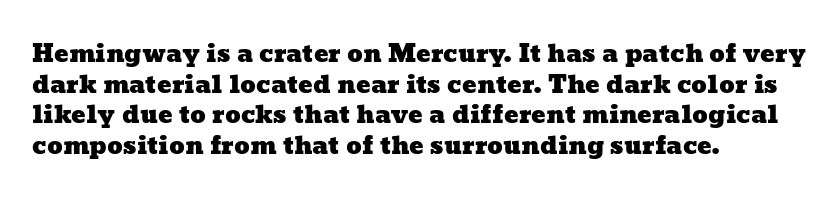
Each row of text sits above clean, open space. Here the glyphs are tracked normally, forming tight word shapes. Rows of type keep a routine distance in the vertical direction. Horizontally, the lines are justified to the leading edge only.
